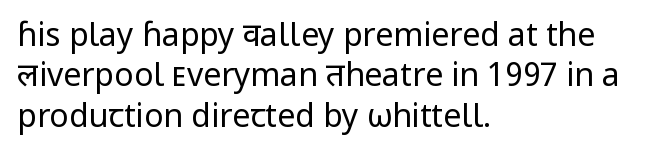
This is the regular roman posture of the typeface. Leading matches the norm, producing a regular column. Caption: multi-line text, flush left, ragged right. A typesetter would call this proportional, since set widths differ per character. Heaviness? Minimal to ordinary, like unemphasized prose.
